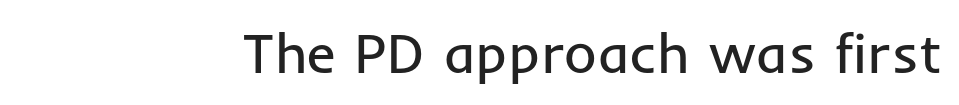
{"serif": "no", "italic": "no", "bold": "no", "weight": "regular", "width": "normal", "stroke_contrast": "low", "x_height": "medium", "monospaced": "no", "underline": "no", "letter_spacing": "normal", "letter_spacing_em": 0.0, "glyph_px": 56}
